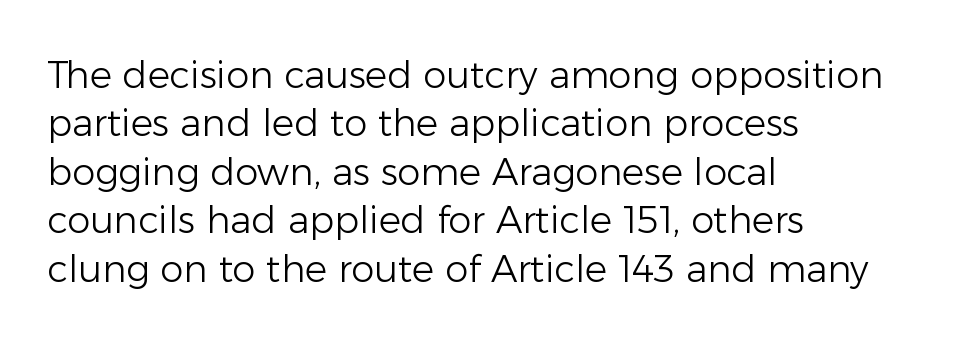
{"serif": "no", "italic": "no", "bold": "no", "weight": "light", "width": "normal", "stroke_contrast": "low", "x_height": "medium", "monospaced": "no", "underline": "no", "align": "left", "line_spacing": "normal", "line_spacing_ratio": 1.31, "letter_spacing": "normal", "letter_spacing_em": 0.0, "glyph_px": 37}
